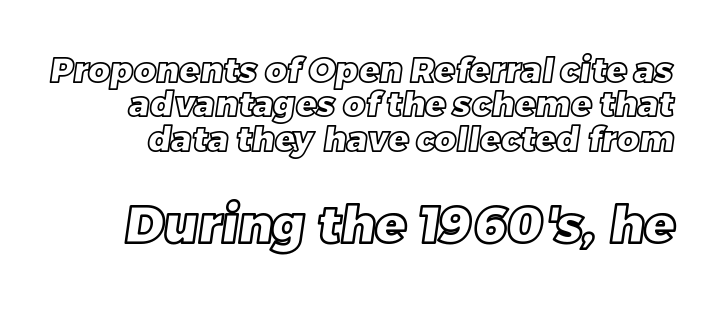
Q: Is the text underlined? A: No.
Q: Is the spacing between letters normal or unusually wide? A: Normal.
Q: Is the spacing between lines tight, normal or loose? A: Tight.
Q: Which block of text is set in a larger size, the first (top) or the second (bottom)? A: The second (bottom) one.
Q: Width (condensed, normal, or wide)? A: Normal.
Q: x-height? A: Large.
Q: Monospaced? A: No.
